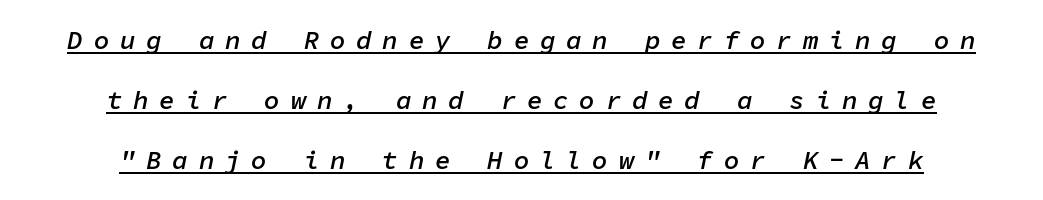
Notice how the stems are inclined rather than vertical — that's the hallmark of italics. Each glyph is drawn with semibold strokes, heavier than normal yet not fully bold. This sample uses expanded letter spacing, leaving extra air between glyphs. A typographer would call this underscored text. Compared with a flush-left layout, this one balances lines on the center instead.
